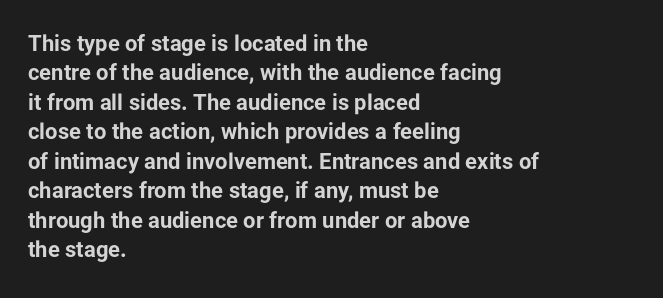
{"italic": "no", "bold": "yes", "underline": "no", "align": "left", "line_spacing": "normal", "line_spacing_ratio": 1.34, "letter_spacing": "normal", "letter_spacing_em": 0.0, "glyph_px": 22}
